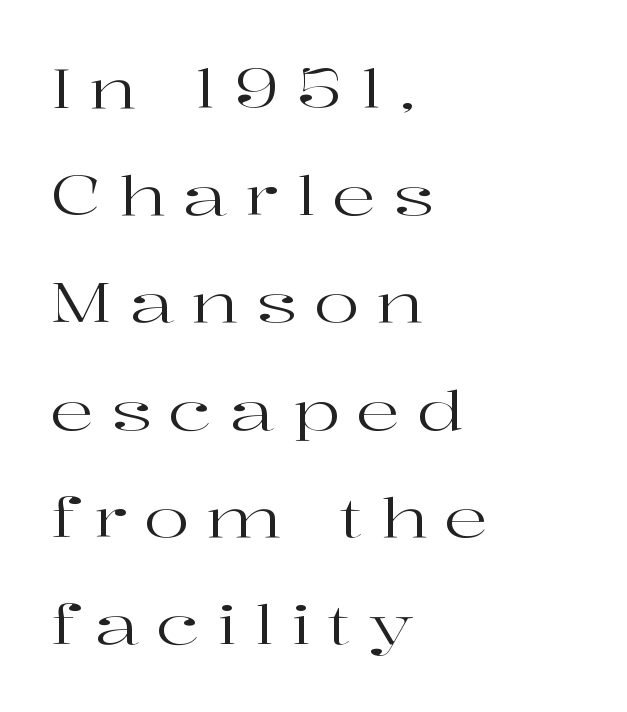
{"serif": "yes", "italic": "no", "bold": "no", "weight": "regular", "width": "wide", "stroke_contrast": "high", "x_height": "medium", "monospaced": "no", "underline": "no", "align": "left", "line_spacing": "loose", "line_spacing_ratio": 1.95, "letter_spacing": "wide", "letter_spacing_em": 0.3, "glyph_px": 55}
